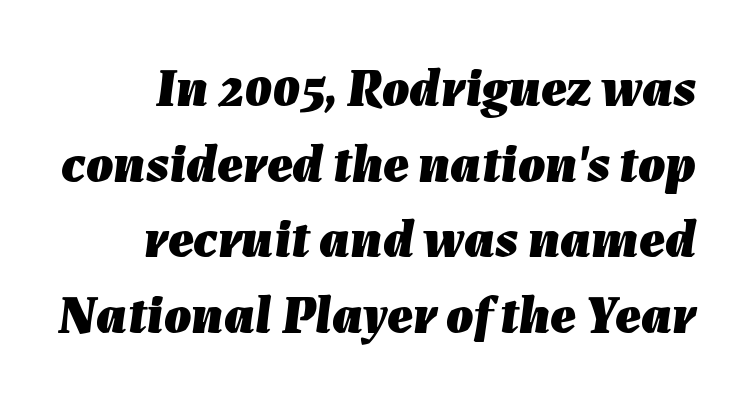
Q: Is the text bold? A: Yes.
Q: Is the text italic (slanted)? A: Yes, it leans right by about 7 degrees.
Q: Is the text underlined? A: No.
Q: How is the paragraph aligned? A: Right-aligned.
Q: Is the spacing between letters normal or unusually wide? A: Normal.
Q: Is the spacing between lines tight, normal or loose? A: Normal.
Q: Width (condensed, normal, or wide)? A: Normal.
Q: Stroke contrast? A: Low.
Q: x-height? A: Medium.
Q: Monospaced? A: No.
